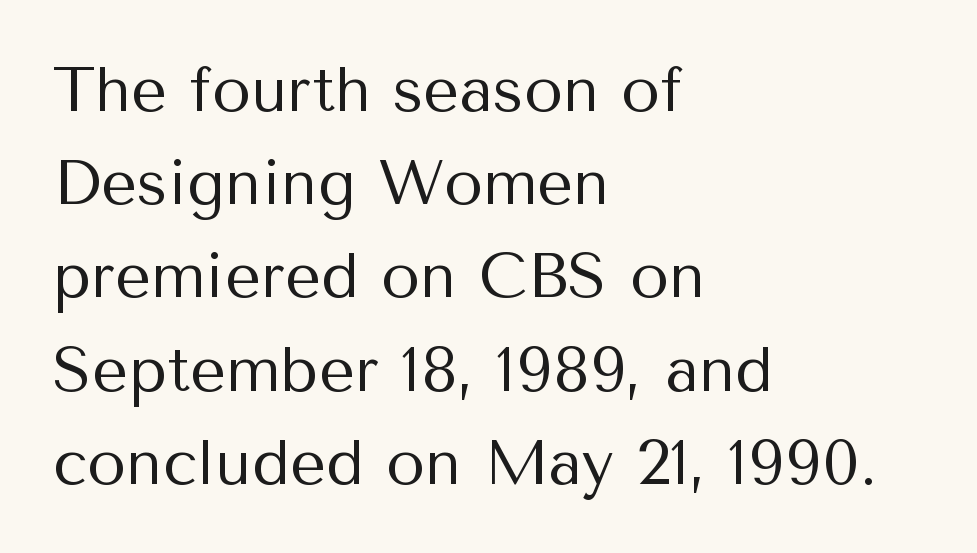
The image shows 63 px regular-weight sans-serif type, upright; set left-aligned, normal line spacing (1.48x), normal letter spacing, not underlined; medium stroke contrast and a medium x-height.
